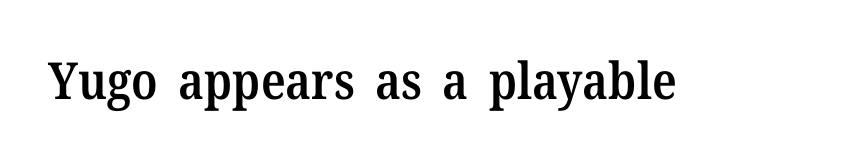
The tracking reads as untouched default to a designer's eye. The face used here is proportionally spaced, like ordinary book or web type. Nope, not italic — everything's standing straight. Nobody drew a line under any word here.
